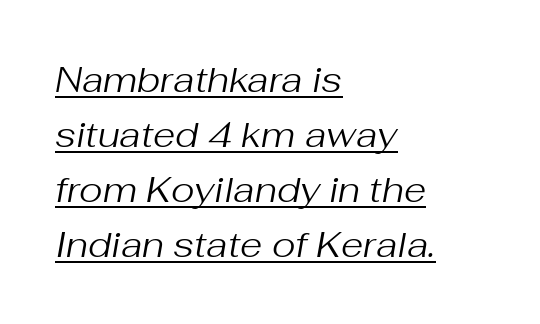
{"italic": "yes", "lean": "right", "slant_degrees": 10, "bold": "no", "weight": "regular", "width": "normal", "stroke_contrast": "medium", "x_height": "medium", "monospaced": "no", "underline": "yes", "align": "left", "line_spacing": "normal", "line_spacing_ratio": 1.53, "letter_spacing": "normal", "letter_spacing_em": 0.0, "glyph_px": 36}
